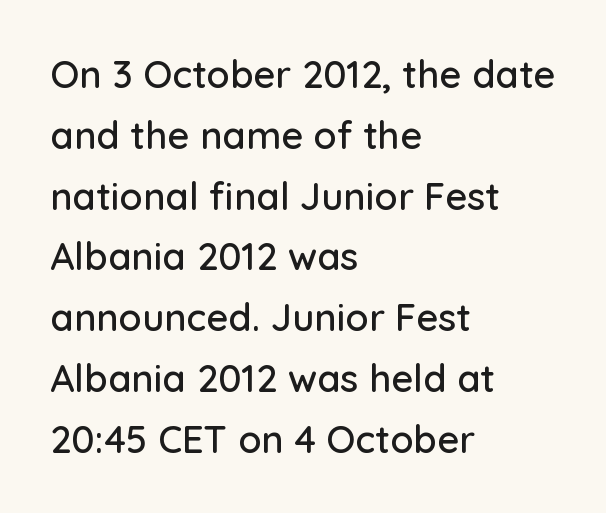
The image shows 38 px sans-serif type, upright; set left-aligned, normal line spacing (1.6x), normal letter spacing, not underlined; low stroke contrast and a medium x-height.
